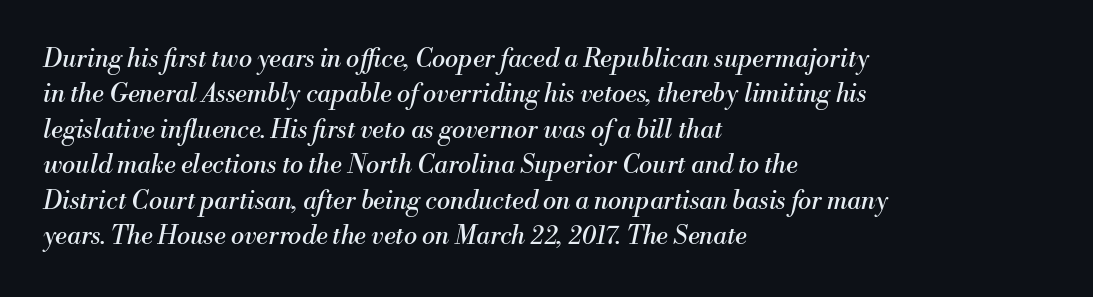
Q: Is the text bold? A: No.
Q: Is the text italic (slanted)? A: Yes, it leans right by about 13 degrees.
Q: Is the text underlined? A: No.
Q: How is the paragraph aligned? A: Left-aligned.
Q: Is the spacing between letters normal or unusually wide? A: Normal.
Q: Is the spacing between lines tight, normal or loose? A: Normal.
